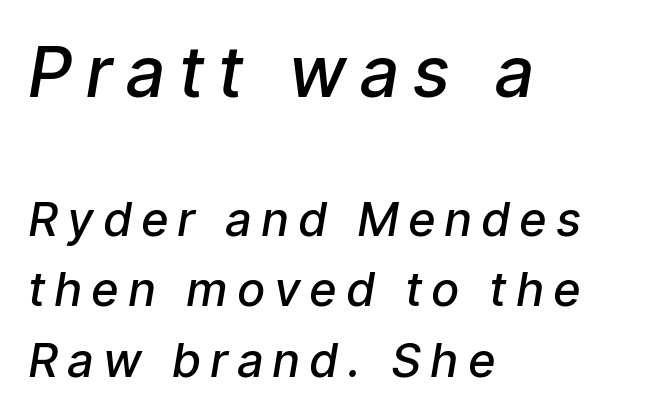
The image shows 70 px semibold, condensed type, italic (leaning right); set left-aligned, normal line spacing (1.5x), unusually wide letter spacing (+0.23 em), not underlined; the first (top) block is 1.49x larger; low stroke contrast and a medium x-height.
